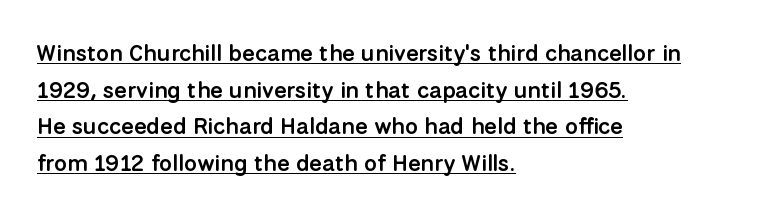
Does the copy run flush right? No — it runs flush left. This sample uses an upright cut, with every glyph sitting square on the baseline. Compared with typical paragraphs, the rows here are spaced about the same. Is the type bold? Partly — it's a semibold, heavier than regular but not fully bold.
